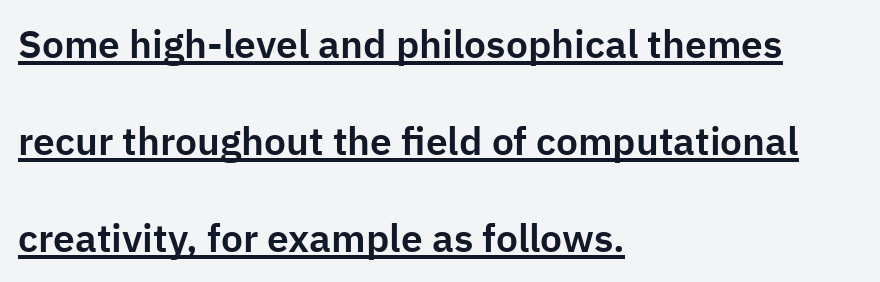
Underline: present. A great deal of white space separates one row of letters from the next. Short note: letters normally spaced. This is roman type, the default non-slanted kind. Think of a printed novel: that variable character pitch is what you see here. If you drew a ruler down the left edge, every line would touch it.
